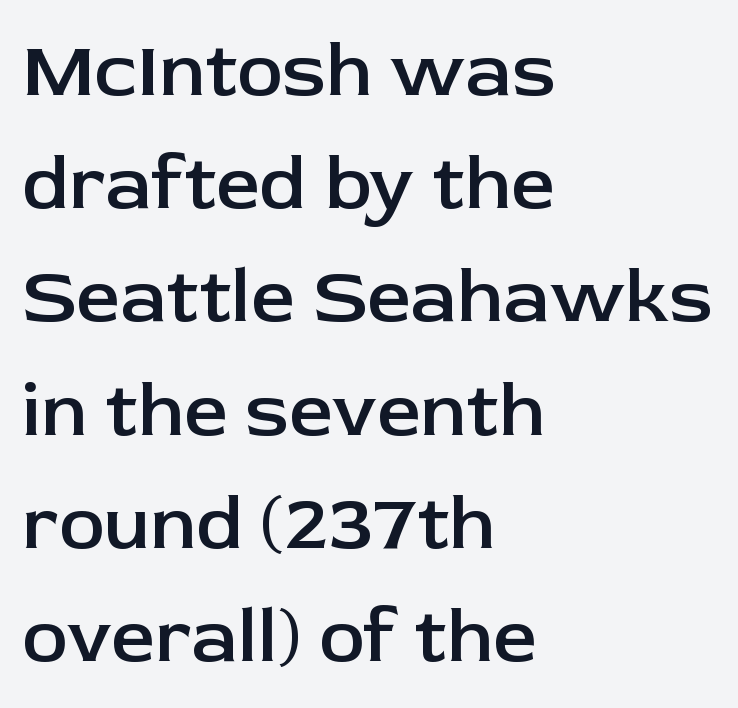
{"serif": "no", "italic": "no", "bold": "semi", "weight": "semibold", "width": "normal", "stroke_contrast": "low", "x_height": "medium", "monospaced": "no", "underline": "no", "align": "left", "line_spacing": "normal", "line_spacing_ratio": 1.47, "letter_spacing": "normal", "letter_spacing_em": 0.0, "glyph_px": 77}
